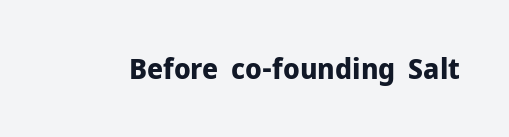
The image shows 29 px bold sans-serif type, upright; set normal letter spacing, not underlined; low stroke contrast and a medium x-height.
